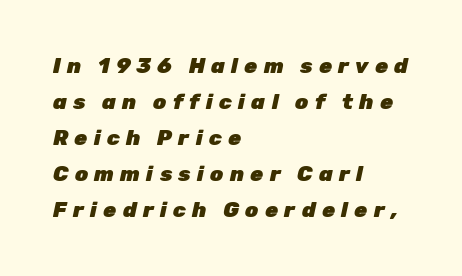
Q: Is the text bold? A: Yes.
Q: Is the text italic (slanted)? A: Yes, it leans right by about 12 degrees.
Q: Is the text underlined? A: No.
Q: How is the paragraph aligned? A: Left-aligned.
Q: Is the spacing between letters normal or unusually wide? A: Unusually wide.
